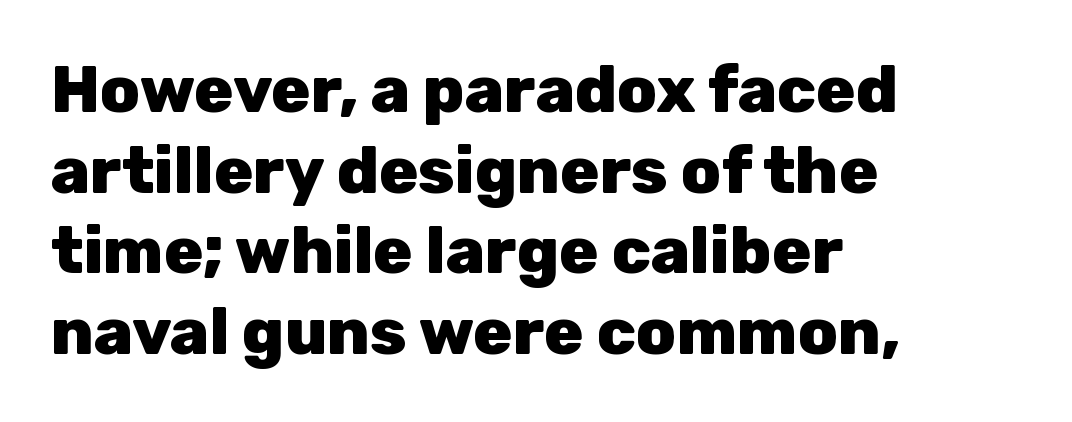
Any mark beneath the type? The region is blank. The type is set solid horizontally, with unmodified tracking. The rendering uses a bold face; every stroke is thick and dark. This sample is left-justified, so line endings fall wherever the words run out. Ordinary non-slanted type is in use. The rendering shows plain stroke endings on the letterforms — a sans-serif design.
